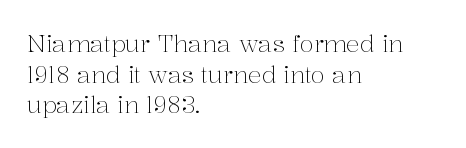
The image shows 23 px text type, upright; set left-aligned, normal line spacing (1.33x), normal letter spacing, not underlined.
